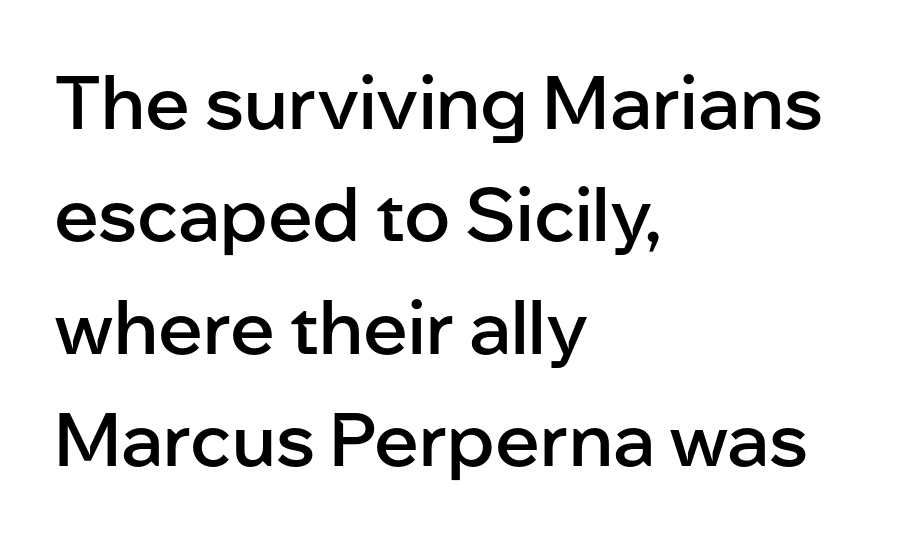
Default kerning and tracking; the words read as compact shapes. Tall strokes in this sample are plumb rather than angled. This rendering features lettering with no underline. Note the varied advance widths — an 'i' is clearly narrower than an 'm'. Font category for this specimen: sans-serif.
